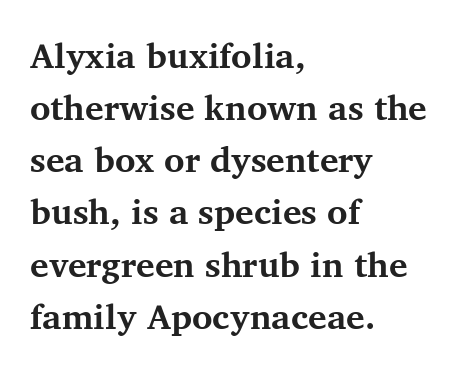
The gaps between neighbouring characters are ordinary and unremarkable. The letters are bold, with thick, heavy strokes. The space directly below the letters is spotless. Varying glyph widths throughout — classic text-font behaviour. Leading: standard.
